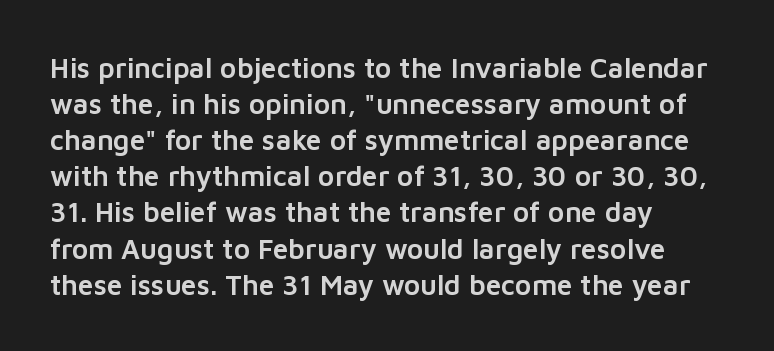
The image shows 28 px sans-serif type, upright; set left-aligned, normal line spacing (1.29x), normal letter spacing, not underlined; low stroke contrast and a medium x-height.
